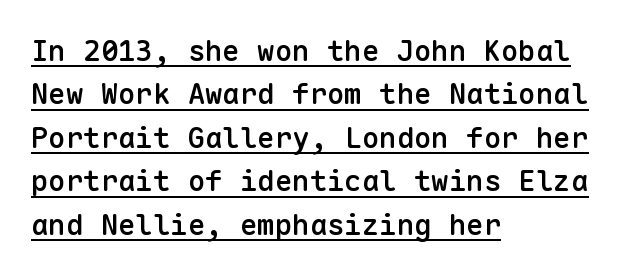
Which margin do the lines hug? The left one — the right edge is uneven. The sample has been set in demibold, a notch under bold. The typesetter has applied underlining to the passage shown. Tall strokes in this sample are plumb rather than angled. Fixed-width glyphs throughout — classic coding-font behaviour.
